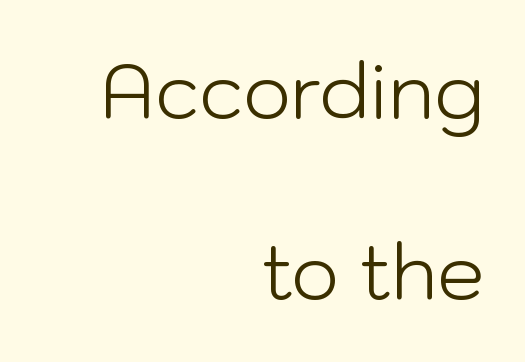
Q: Is the text bold? A: No.
Q: Is the text italic (slanted)? A: No, it is upright.
Q: Is the typeface a serif or a sans-serif typeface? A: Sans-serif.
Q: Is the text underlined? A: No.
Q: How is the paragraph aligned? A: Right-aligned.
Q: Is the spacing between letters normal or unusually wide? A: Normal.
Q: Is the spacing between lines tight, normal or loose? A: Loose.
Q: Width (condensed, normal, or wide)? A: Normal.
Q: Stroke contrast? A: Low.
Q: x-height? A: Medium.
Q: Monospaced? A: No.
